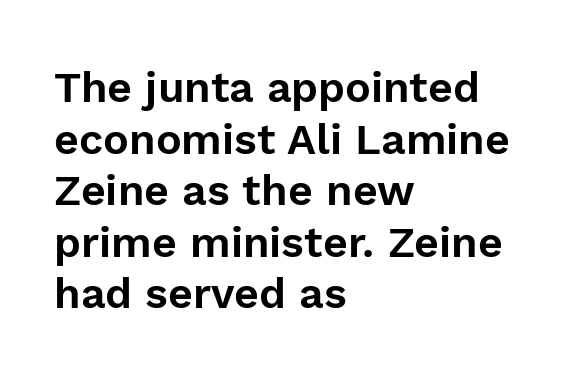
{"serif": "no", "italic": "no", "width": "normal", "stroke_contrast": "low", "x_height": "medium", "monospaced": "no", "underline": "no", "align": "left", "line_spacing_ratio": 1.2, "letter_spacing": "normal", "letter_spacing_em": 0.0, "glyph_px": 43}
